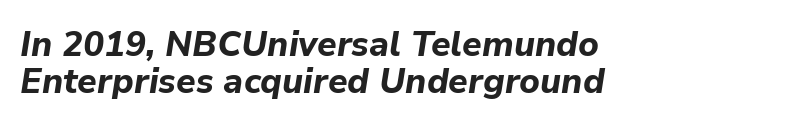
Q: Is the text bold? A: Yes.
Q: Is the text italic (slanted)? A: Yes, it leans right by about 9 degrees.
Q: Is the text underlined? A: No.
Q: How is the paragraph aligned? A: Left-aligned.
Q: Is the spacing between letters normal or unusually wide? A: Normal.
Q: Is the spacing between lines tight, normal or loose? A: Tight.
Q: Width (condensed, normal, or wide)? A: Normal.
Q: Stroke contrast? A: Low.
Q: x-height? A: Medium.
Q: Monospaced? A: No.
